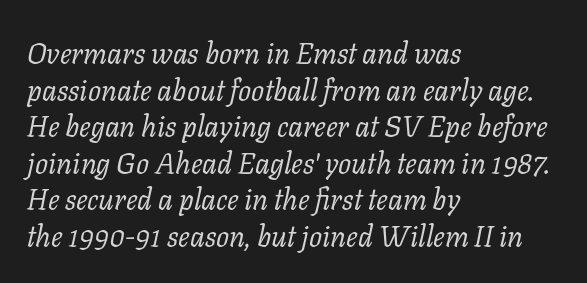
Q: Is the text bold? A: No.
Q: Is the text italic (slanted)? A: Yes, it leans right by about 11 degrees.
Q: Is the typeface a serif or a sans-serif typeface? A: Serif.
Q: Is the text underlined? A: No.
Q: How is the paragraph aligned? A: Left-aligned.
Q: Is the spacing between letters normal or unusually wide? A: Normal.
Q: Is the spacing between lines tight, normal or loose? A: Normal.
Q: Width (condensed, normal, or wide)? A: Normal.
Q: Stroke contrast? A: Low.
Q: x-height? A: Medium.
Q: Monospaced? A: No.
